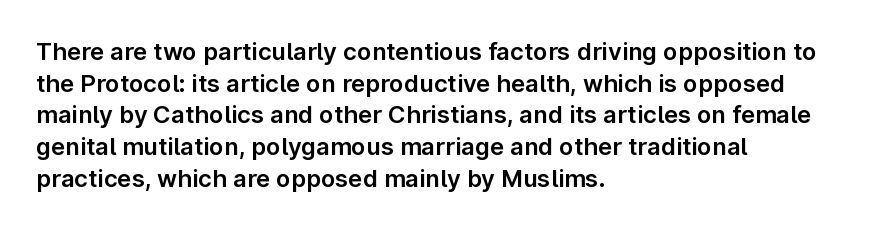
{"italic": "no", "underline": "no", "align": "left", "line_spacing": "normal", "line_spacing_ratio": 1.32, "letter_spacing": "normal", "letter_spacing_em": 0.0, "glyph_px": 24}
